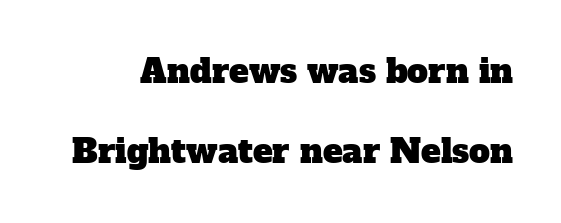
Q: Is the typeface a serif or a sans-serif typeface? A: Serif.
Q: Is the text underlined? A: No.
Q: Is the spacing between letters normal or unusually wide? A: Normal.
Q: Is the spacing between lines tight, normal or loose? A: Loose.
Q: Width (condensed, normal, or wide)? A: Normal.
Q: Stroke contrast? A: Low.
Q: x-height? A: Medium.
Q: Monospaced? A: No.
